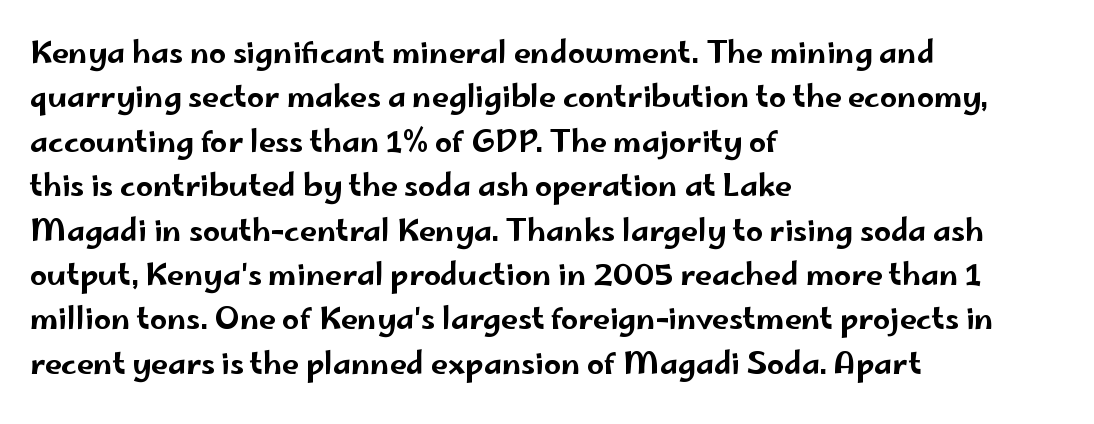
Where is the straight margin? On the left. This sample keeps an unexceptional amount of space between lines. Plain, unruled lines of type. Examine the stroke ends and you'll find no serifs. How are the letters spaced? Ordinarily, with no added tracking.
